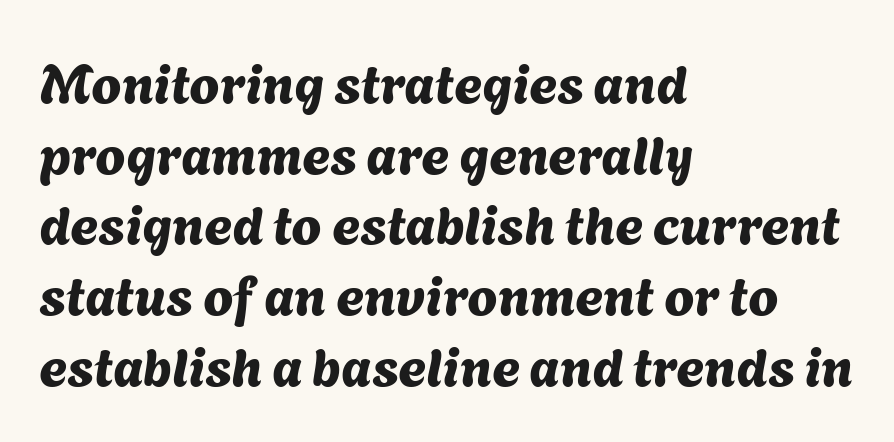
The image shows 54 px sans-serif type; set left-aligned, normal line spacing (1.31x), normal letter spacing, not underlined; medium stroke contrast and a medium x-height.
